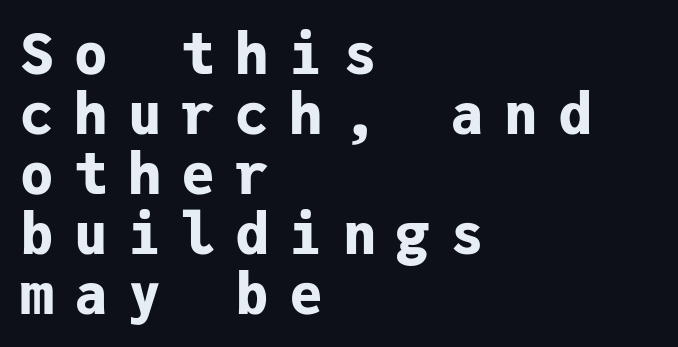
{"serif": "no", "italic": "no", "bold": "yes", "weight": "bold", "width": "normal", "stroke_contrast": "low", "x_height": "medium", "monospaced": "yes", "underline": "no", "align": "left", "line_spacing": "tight", "line_spacing_ratio": 1.07, "letter_spacing": "wide", "letter_spacing_em": 0.36, "glyph_px": 56}
